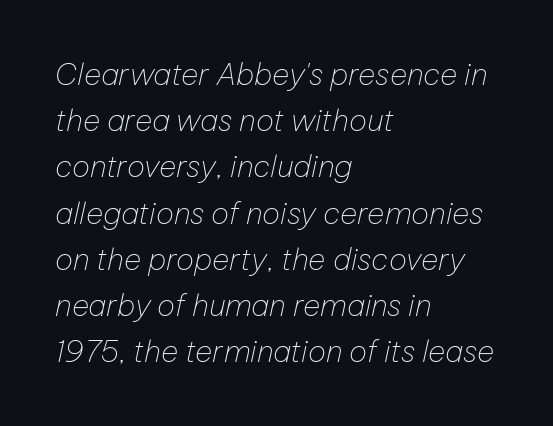
Q: Is the text bold? A: No.
Q: Is the text italic (slanted)? A: Yes, it leans right by about 12 degrees.
Q: Is the text underlined? A: No.
Q: How is the paragraph aligned? A: Left-aligned.
Q: Is the spacing between letters normal or unusually wide? A: Normal.
Q: Is the spacing between lines tight, normal or loose? A: Normal.
Q: Width (condensed, normal, or wide)? A: Normal.
Q: Stroke contrast? A: Low.
Q: x-height? A: Medium.
Q: Monospaced? A: No.
